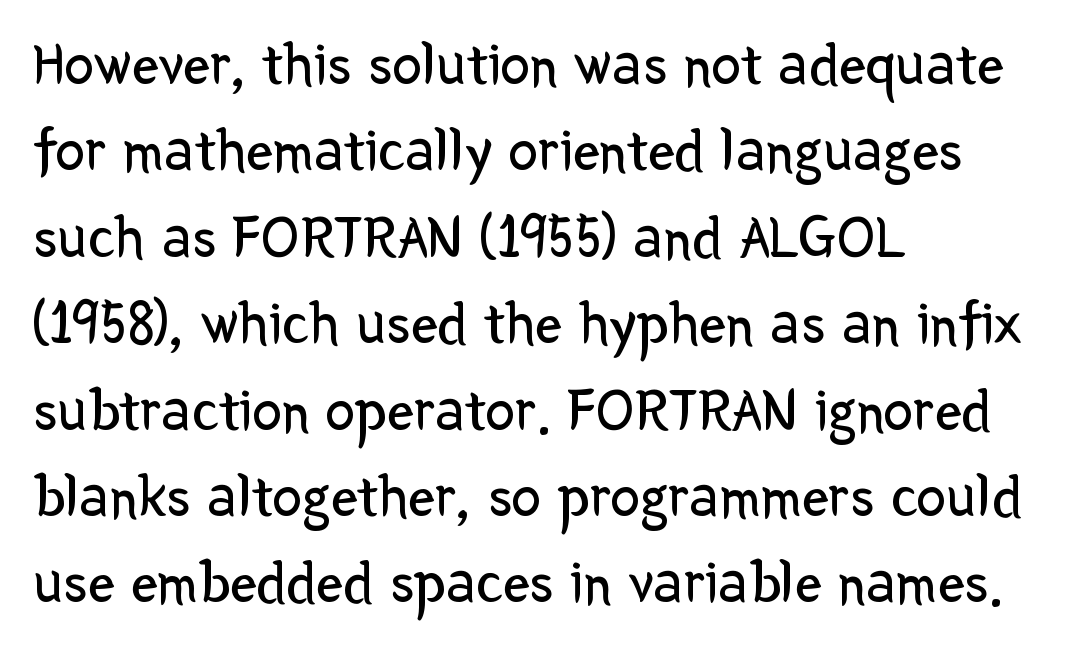
The image shows 60 px regular-weight sans-serif type, upright; set left-aligned, normal line spacing (1.44x), normal letter spacing, not underlined; low stroke contrast and a medium x-height.
